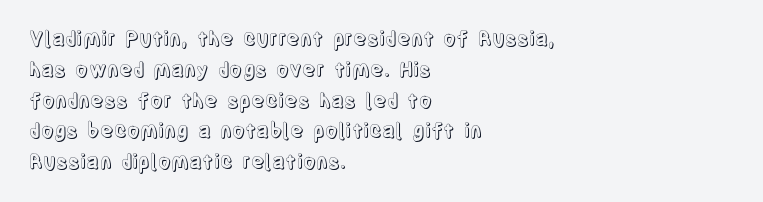
The image shows 20 px text type, upright; set left-aligned, normal line spacing (1.54x), normal letter spacing, not underlined.
